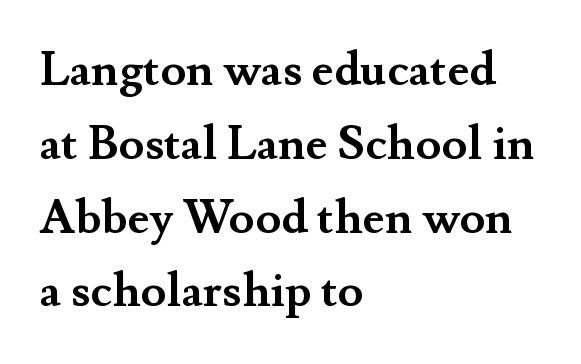
The image shows 47 px semibold serif type, upright; set left-aligned, normal line spacing (1.57x), normal letter spacing, not underlined; medium stroke contrast and a small x-height.
